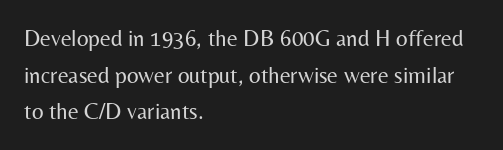
Q: Is the text bold? A: No.
Q: Is the text italic (slanted)? A: No, it is upright.
Q: Is the text underlined? A: No.
Q: How is the paragraph aligned? A: Left-aligned.
Q: Is the spacing between letters normal or unusually wide? A: Normal.
Q: Is the spacing between lines tight, normal or loose? A: Normal.
